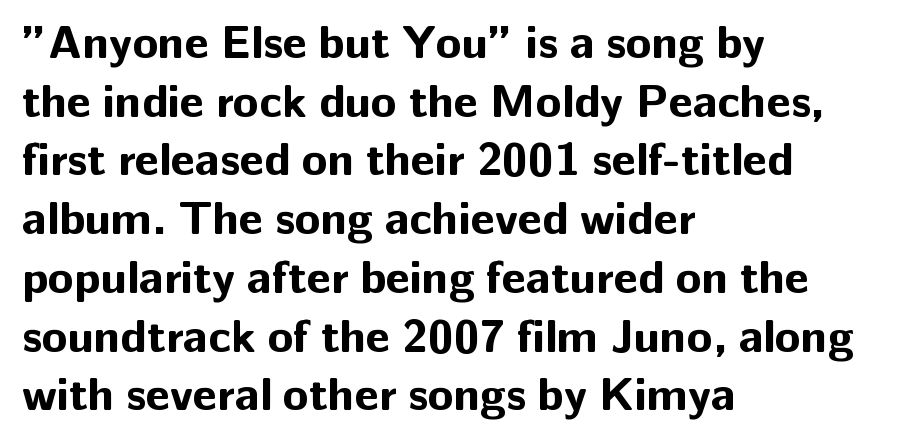
The image shows 47 px bold sans-serif type, upright; set left-aligned, normal line spacing (1.25x), normal letter spacing, not underlined; low stroke contrast and a medium x-height.
